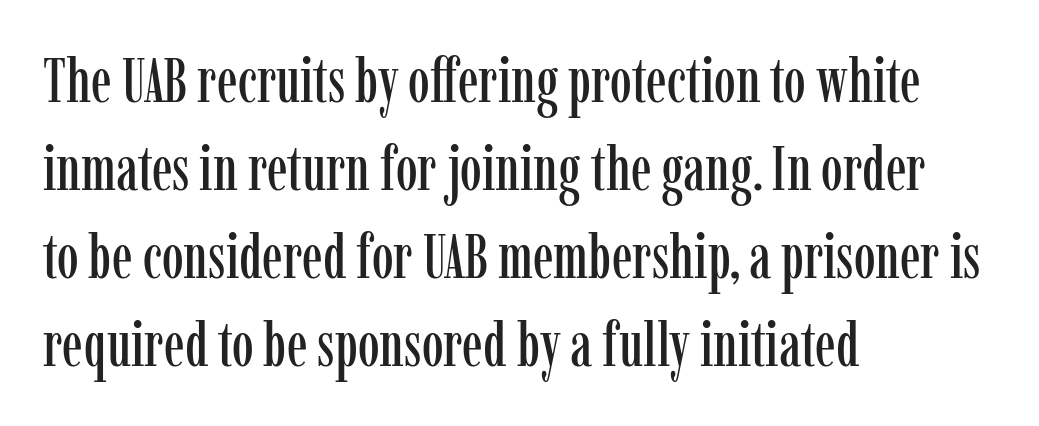
The image shows 62 px condensed serif type, upright; set left-aligned, normal line spacing (1.42x), normal letter spacing, not underlined; low stroke contrast and a medium x-height.
